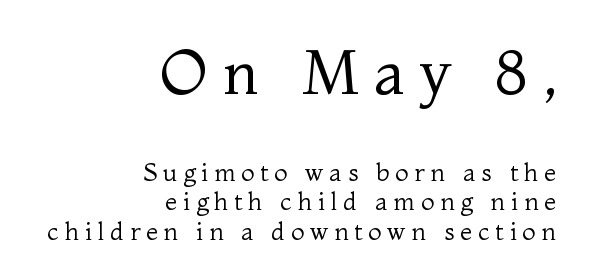
The image shows 62 px regular-weight serif type, upright; set right-aligned, line spacing 1.18x, unusually wide letter spacing (+0.23 em), not underlined; the first (top) block is 2.48x larger; medium stroke contrast and a medium x-height.
